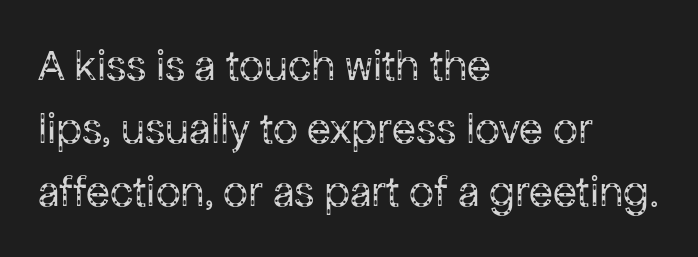
The image shows 44 px regular-weight sans-serif type, upright; set left-aligned, normal line spacing (1.43x), normal letter spacing, not underlined; low stroke contrast and a medium x-height.
